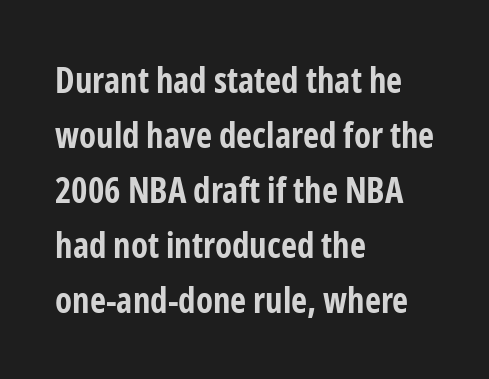
{"serif": "no", "italic": "no", "bold": "yes", "weight": "bold", "width": "condensed", "stroke_contrast": "low", "x_height": "medium", "monospaced": "no", "underline": "no", "align": "left", "line_spacing": "normal", "line_spacing_ratio": 1.57, "letter_spacing": "normal", "letter_spacing_em": 0.0, "glyph_px": 35}
